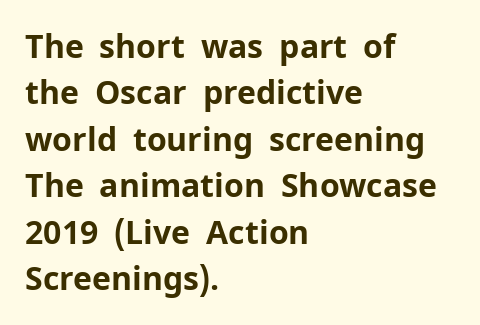
{"serif": "no", "italic": "no", "bold": "yes", "weight": "bold", "width": "normal", "stroke_contrast": "low", "x_height": "medium", "monospaced": "no", "underline": "no", "align": "left", "line_spacing": "normal", "line_spacing_ratio": 1.45, "letter_spacing": "normal", "letter_spacing_em": 0.0, "glyph_px": 32}
